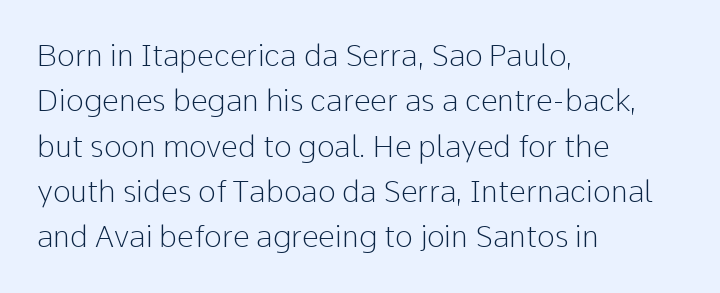
The image shows 30 px light sans-serif type, upright; set left-aligned, normal line spacing (1.51x), normal letter spacing, not underlined; low stroke contrast and a medium x-height.
